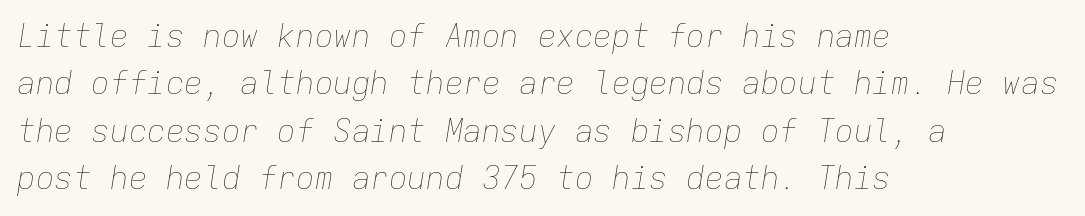
Q: Is the text bold? A: No.
Q: Is the text italic (slanted)? A: Yes, it leans right by about 9 degrees.
Q: Is the text underlined? A: No.
Q: How is the paragraph aligned? A: Left-aligned.
Q: Is the spacing between letters normal or unusually wide? A: Normal.
Q: Is the spacing between lines tight, normal or loose? A: Normal.
Q: Width (condensed, normal, or wide)? A: Normal.
Q: Stroke contrast? A: Low.
Q: x-height? A: Medium.
Q: Monospaced? A: Yes.
